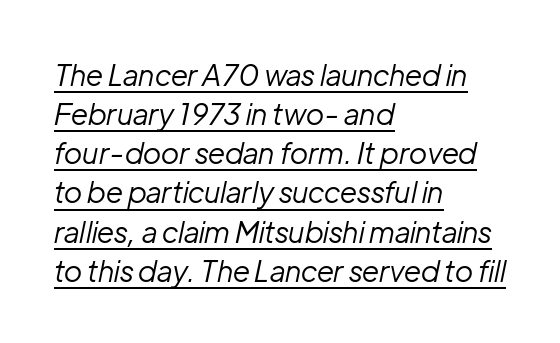
Q: Is the text bold? A: No.
Q: Is the text italic (slanted)? A: Yes, it leans right by about 12 degrees.
Q: Is the text underlined? A: Yes.
Q: How is the paragraph aligned? A: Left-aligned.
Q: Is the spacing between letters normal or unusually wide? A: Normal.
Q: Is the spacing between lines tight, normal or loose? A: Normal.
Q: Width (condensed, normal, or wide)? A: Normal.
Q: Stroke contrast? A: Low.
Q: x-height? A: Medium.
Q: Monospaced? A: No.
